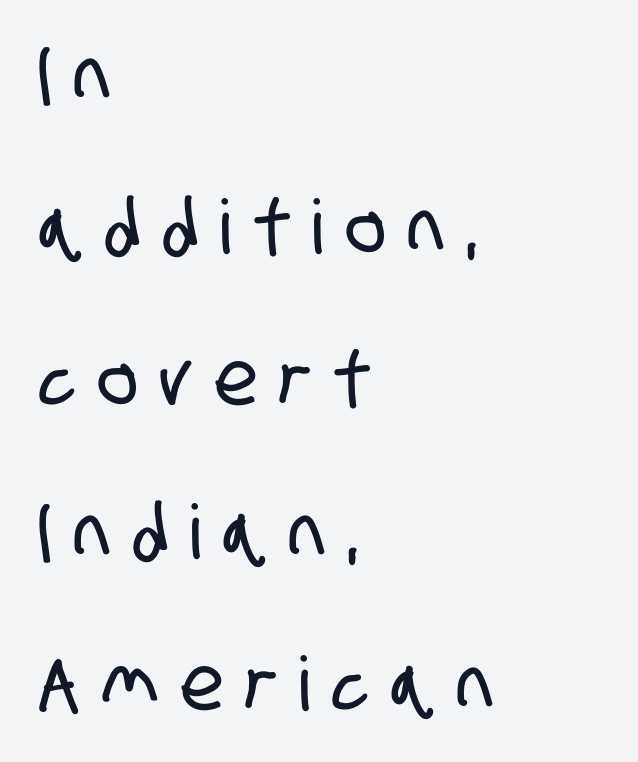
{"serif": "no", "width": "condensed", "stroke_contrast": "low", "x_height": "large", "monospaced": "no", "underline": "no", "align": "left", "line_spacing": "loose", "line_spacing_ratio": 2.03, "letter_spacing": "wide", "letter_spacing_em": 0.31, "glyph_px": 75}
